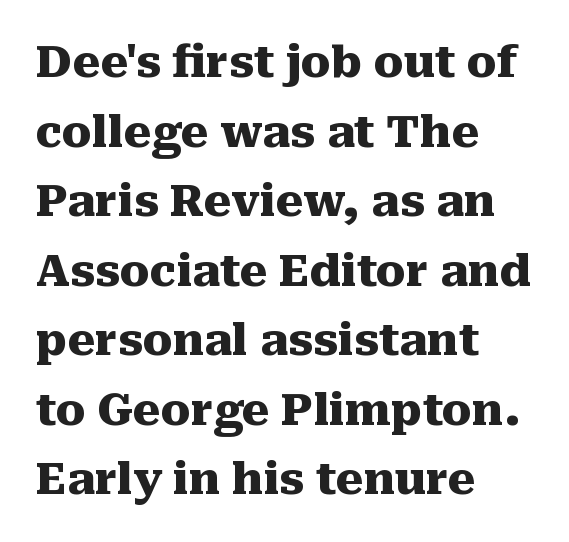
The letters carry serifs — small finishing strokes at the ends of their stems. The rendering anchors every line to the left-hand side. The face used here is proportionally spaced, like ordinary book or web type. Glance below the letters and you will spot only blank space. Tracking value appears to be zero — textbook default spacing. The typography opts for an upright posture over an oblique one.
